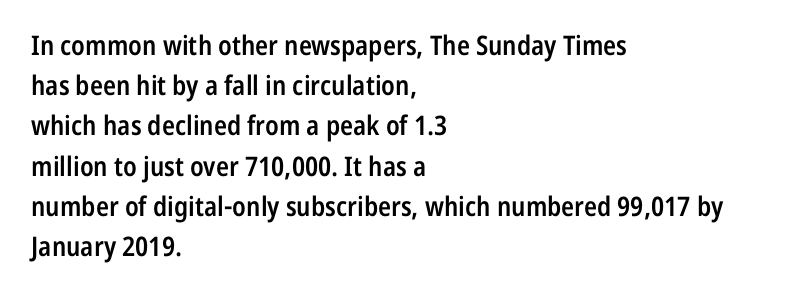
The image shows 27 px text type, upright; set left-aligned, normal line spacing (1.49x), normal letter spacing, not underlined.
